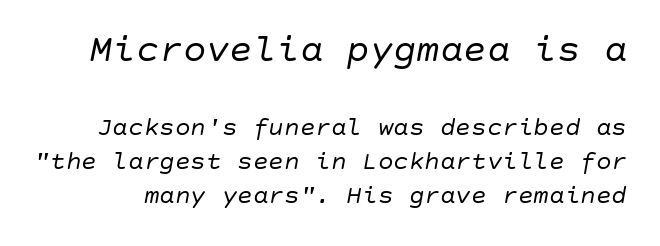
Q: Is the text bold? A: No.
Q: Is the text italic (slanted)? A: Yes, it leans right by about 10 degrees.
Q: Is the text underlined? A: No.
Q: Is the spacing between letters normal or unusually wide? A: Normal.
Q: Is the spacing between lines tight, normal or loose? A: Normal.
Q: Which block of text is set in a larger size, the first (top) or the second (bottom)? A: The first (top) one.
Q: Width (condensed, normal, or wide)? A: Normal.
Q: Stroke contrast? A: Low.
Q: x-height? A: Large.
